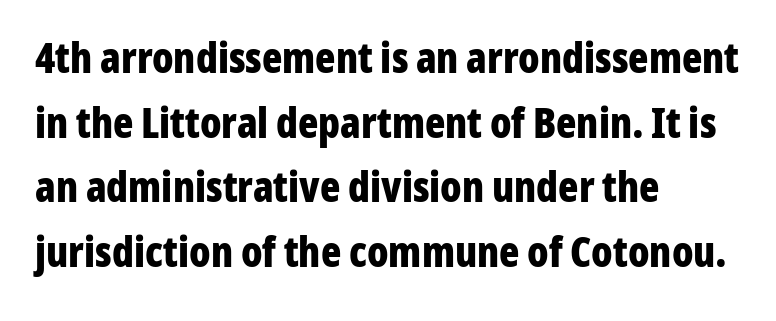
Q: Is the text bold? A: Yes.
Q: Is the text italic (slanted)? A: No, it is upright.
Q: Is the typeface a serif or a sans-serif typeface? A: Sans-serif.
Q: Is the text underlined? A: No.
Q: How is the paragraph aligned? A: Left-aligned.
Q: Is the spacing between letters normal or unusually wide? A: Normal.
Q: Is the spacing between lines tight, normal or loose? A: Normal.
Q: Width (condensed, normal, or wide)? A: Condensed.
Q: Stroke contrast? A: Low.
Q: x-height? A: Medium.
Q: Monospaced? A: No.
